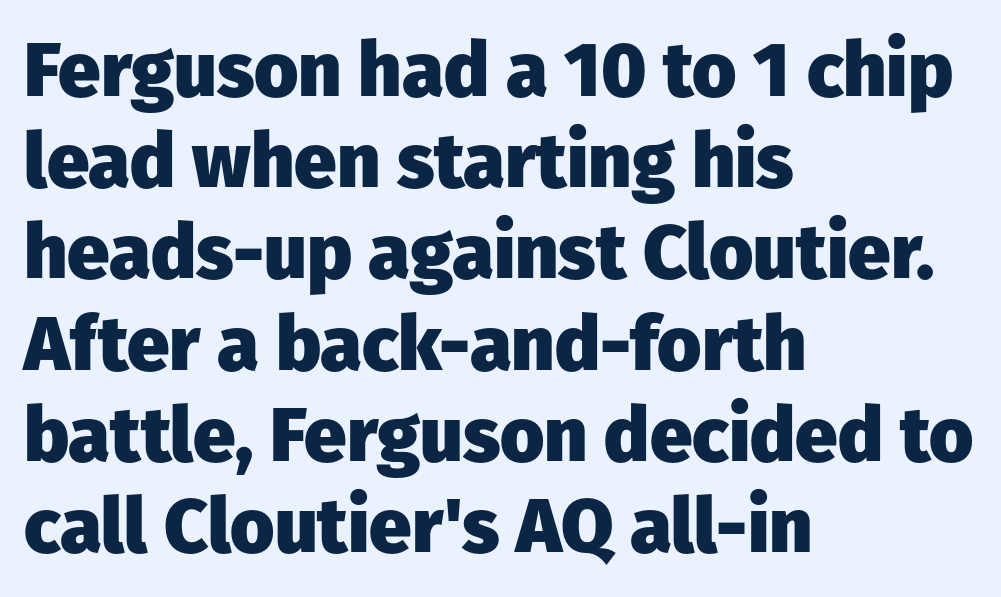
Does the copy run flush right? No — it runs flush left. This rendering employs a face without finishing strokes, i.e., a sans-serif. The axis of the letterforms is exactly vertical. Underline: absent.
